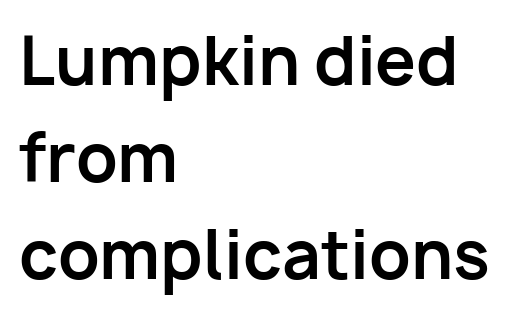
Check where the strokes stop: nothing finishes them off — pure sans. These lines are rendered in a variable-pitch font. Honestly, the letter spacing is just normal — you wouldn't notice it. The typesetter chose a ragged-right arrangement here. If you drew a line through each stem, it would be perfectly vertical. Nobody drew a line under any word here.
